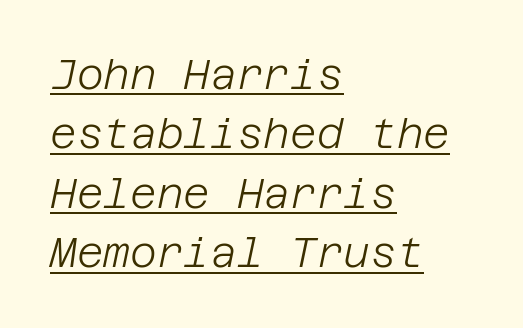
The image shows 41 px light type, italic (leaning right); set left-aligned, normal line spacing (1.45x), normal letter spacing, underlined; low stroke contrast and a large x-height.
